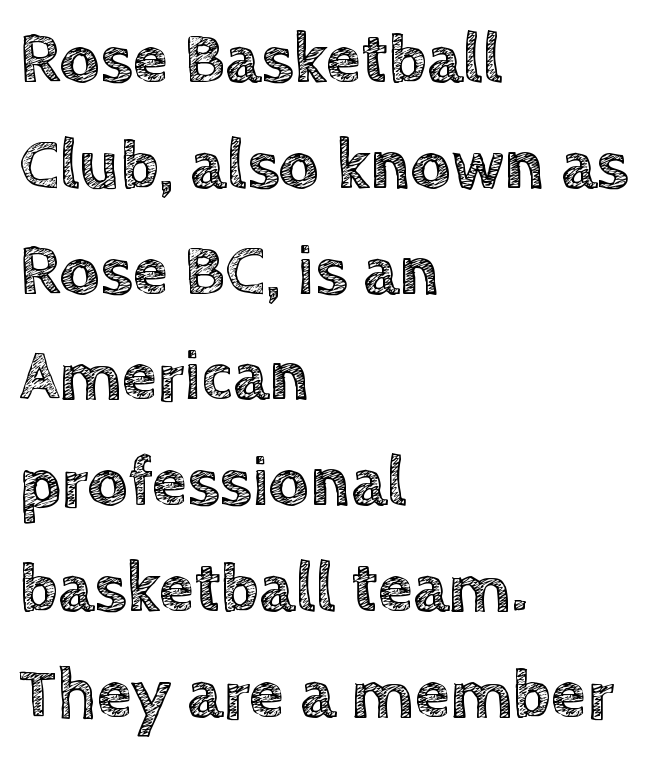
The letterforms sit shoulder to shoulder at normal distance. The passage shown is typed in a proportional face where columns would drift. The line-height multiplier appears to be the usual default. Nope, not italic — everything's standing straight. Check under the words: just untouched page. Is the block centered? No — it sits flush against the left margin.
